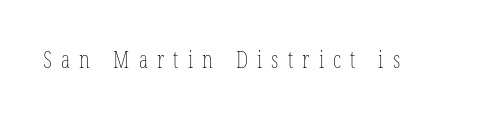
Q: Is the text bold? A: No.
Q: Is the text italic (slanted)? A: No, it is upright.
Q: Is the text underlined? A: No.
Q: Is the spacing between letters normal or unusually wide? A: Unusually wide.
